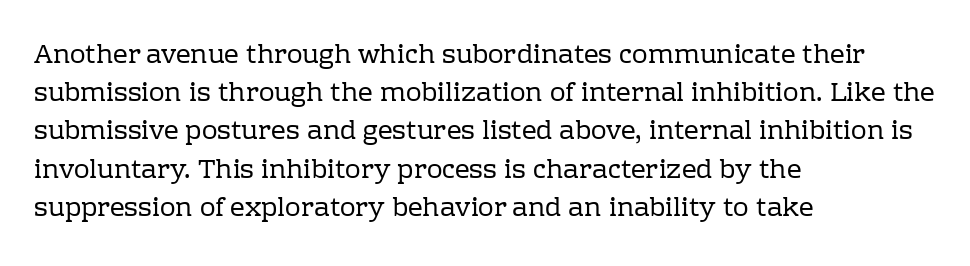
The image shows 26 px text type, upright; set left-aligned, normal line spacing (1.47x), normal letter spacing, not underlined.
